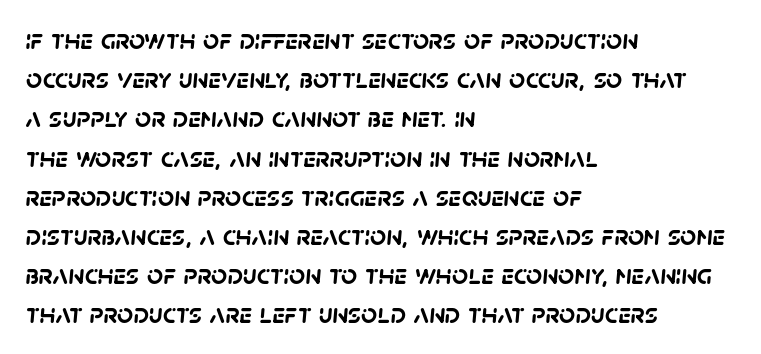
{"serif": "no", "bold": "yes", "weight": "semibold", "width": "normal", "stroke_contrast": "low", "x_height": "large", "monospaced": "no", "underline": "no", "align": "left", "line_spacing": "normal", "line_spacing_ratio": 1.4, "letter_spacing": "normal", "letter_spacing_em": 0.0, "glyph_px": 28}
